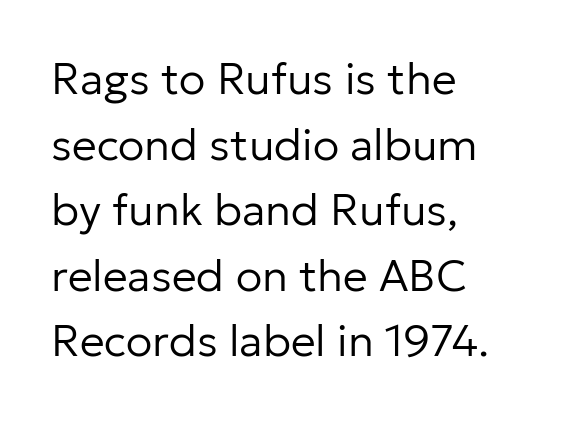
{"serif": "no", "italic": "no", "bold": "no", "weight": "regular", "width": "normal", "stroke_contrast": "low", "x_height": "medium", "monospaced": "no", "underline": "no", "align": "left", "line_spacing": "normal", "line_spacing_ratio": 1.49, "letter_spacing": "normal", "letter_spacing_em": 0.0, "glyph_px": 44}
